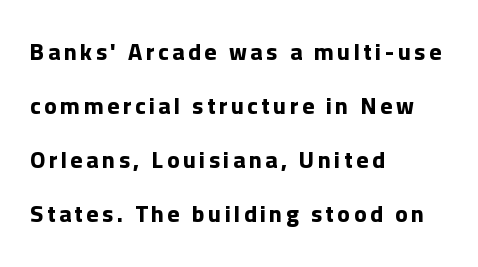
Q: Is the text bold? A: Yes.
Q: Is the text italic (slanted)? A: No, it is upright.
Q: Is the text underlined? A: No.
Q: How is the paragraph aligned? A: Left-aligned.
Q: Is the spacing between lines tight, normal or loose? A: Loose.
